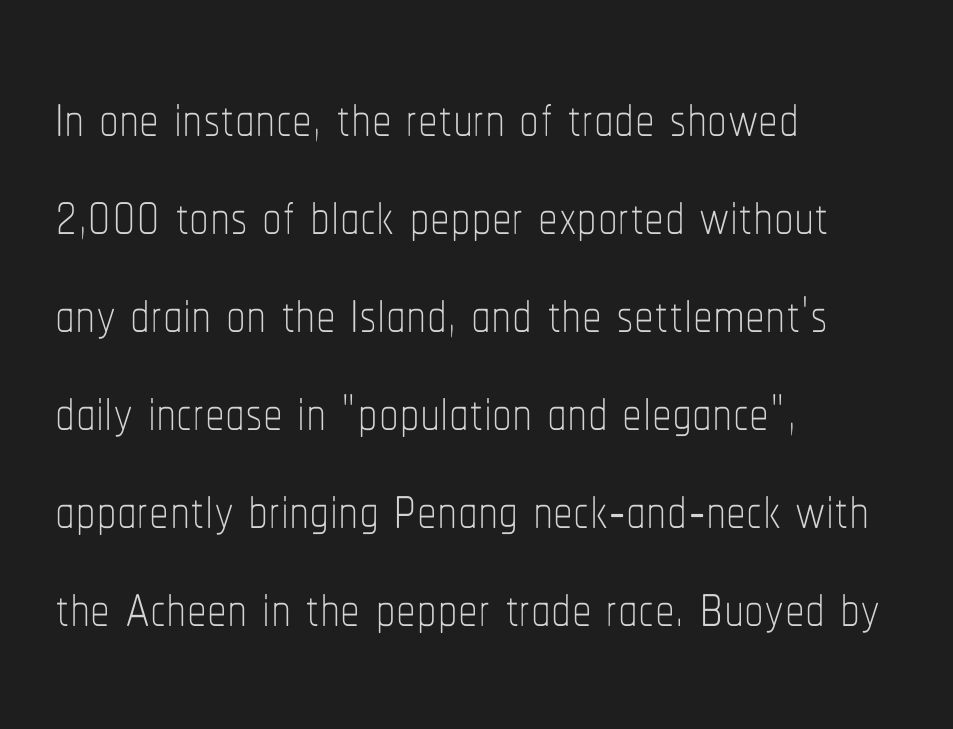
The image shows 79 px thin, condensed type, upright; set left-aligned, line spacing 1.24x, normal letter spacing, not underlined; low stroke contrast and a medium x-height.
